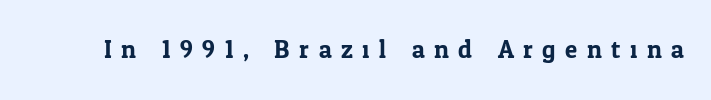
{"italic": "no", "underline": "no", "letter_spacing": "wide", "letter_spacing_em": 0.38, "glyph_px": 25}
